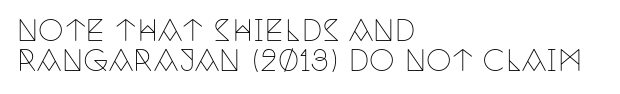
{"serif": "yes", "italic": "no", "bold": "no", "weight": "thin", "width": "condensed", "stroke_contrast": "low", "x_height": "large", "monospaced": "no", "underline": "no", "align": "left", "line_spacing": "tight", "line_spacing_ratio": 1.03, "letter_spacing": "normal", "letter_spacing_em": 0.0, "glyph_px": 29}
